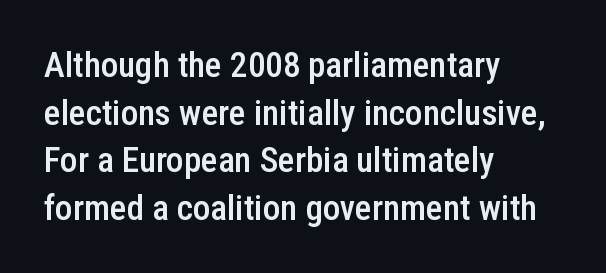
{"serif": "no", "italic": "no", "bold": "semi", "weight": "semibold", "width": "condensed", "stroke_contrast": "low", "x_height": "medium", "monospaced": "no", "underline": "no", "align": "left", "line_spacing": "normal", "line_spacing_ratio": 1.36, "letter_spacing": "normal", "letter_spacing_em": 0.0, "glyph_px": 35}
